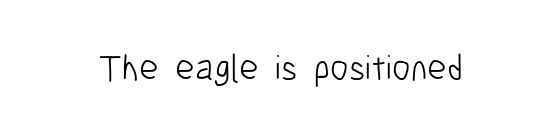
Q: Is the text bold? A: No.
Q: Is the text italic (slanted)? A: No, it is upright.
Q: Is the typeface a serif or a sans-serif typeface? A: Sans-serif.
Q: Is the text underlined? A: No.
Q: Is the spacing between letters normal or unusually wide? A: Normal.
Q: Width (condensed, normal, or wide)? A: Condensed.
Q: Stroke contrast? A: Low.
Q: x-height? A: Medium.
Q: Monospaced? A: No.
